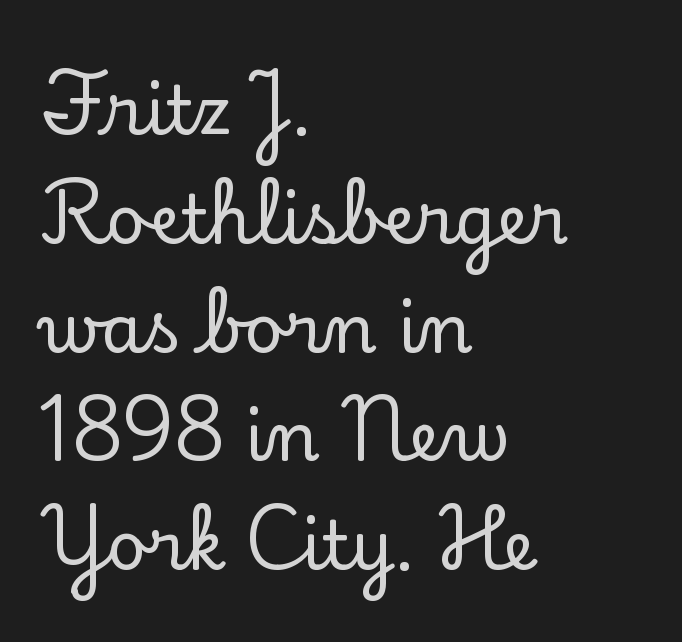
Q: Is the text italic (slanted)? A: No, it is upright.
Q: Is the typeface a serif or a sans-serif typeface? A: Serif.
Q: Is the text underlined? A: No.
Q: How is the paragraph aligned? A: Left-aligned.
Q: Is the spacing between letters normal or unusually wide? A: Normal.
Q: Is the spacing between lines tight, normal or loose? A: Normal.
Q: Width (condensed, normal, or wide)? A: Normal.
Q: Stroke contrast? A: Low.
Q: x-height? A: Small.
Q: Monospaced? A: No.
